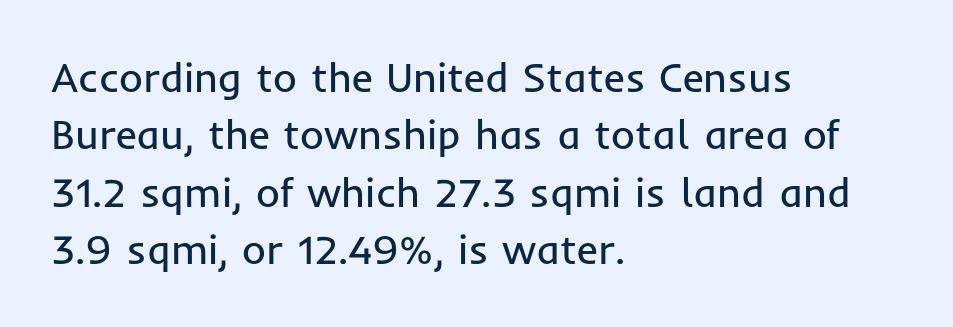
The image shows 41 px regular-weight sans-serif type, upright; set left-aligned, normal line spacing (1.4x), normal letter spacing, not underlined; low stroke contrast and a medium x-height.
